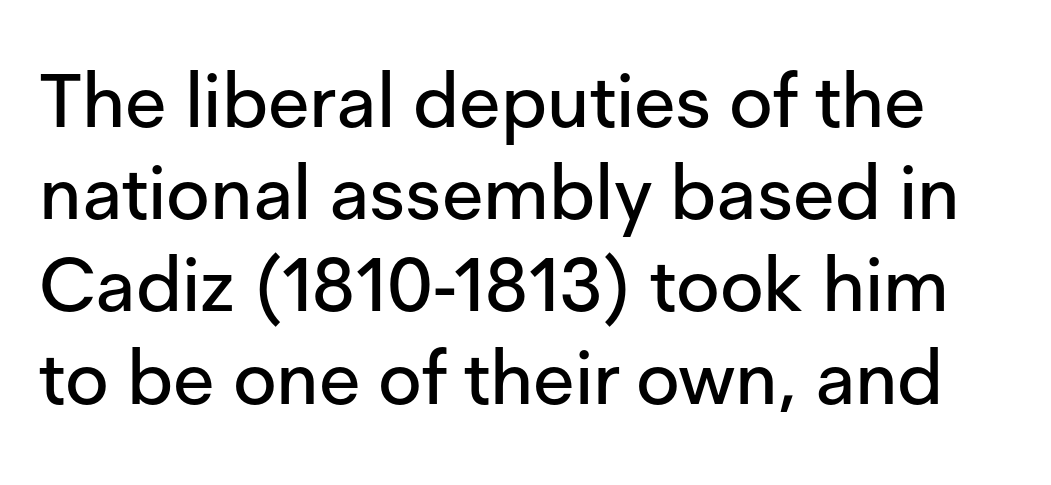
Rule under the text: the space is simply empty. The glyphs in this specimen are sans serif. Think of a printed novel: that variable character pitch is what you see here. Default kerning and tracking; the words read as compact shapes.
